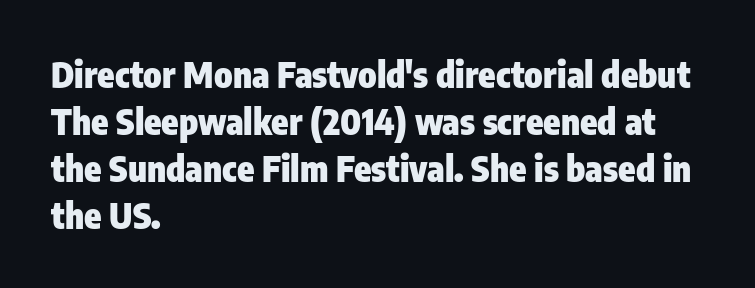
Nothing unusual about the tracking: characters are spaced as the font intends. Spacing verdict: proportional, widths tailored to each character. Quick note: underline off. All the whitespace from short lines collects on the right. The axis of the letterforms is exactly vertical.
